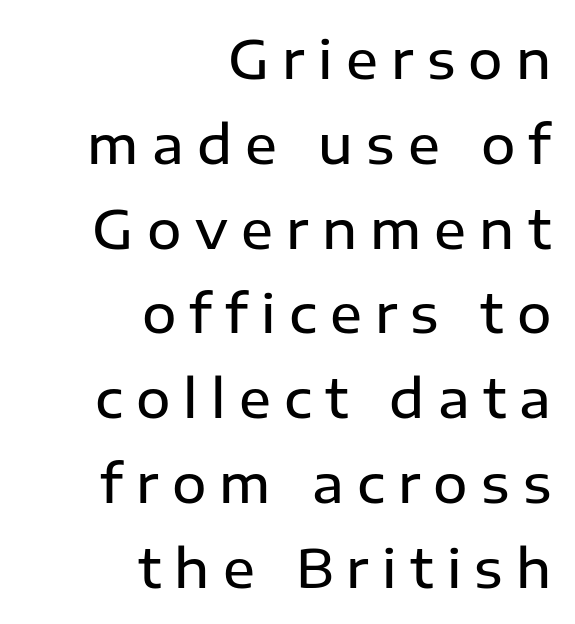
The image shows 53 px semibold sans-serif type, upright; set right-aligned, normal line spacing (1.6x), unusually wide letter spacing (+0.25 em), not underlined; low stroke contrast and a medium x-height.
